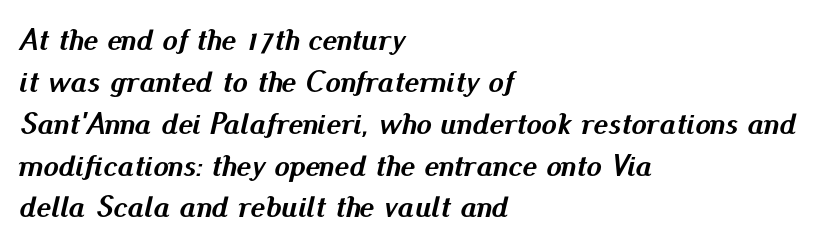
Q: Is the text bold? A: Yes.
Q: Is the text italic (slanted)? A: Yes, it leans right by about 13 degrees.
Q: Is the text underlined? A: No.
Q: How is the paragraph aligned? A: Left-aligned.
Q: Is the spacing between letters normal or unusually wide? A: Normal.
Q: Is the spacing between lines tight, normal or loose? A: Normal.
Q: Width (condensed, normal, or wide)? A: Normal.
Q: Stroke contrast? A: Medium.
Q: x-height? A: Small.
Q: Monospaced? A: No.
